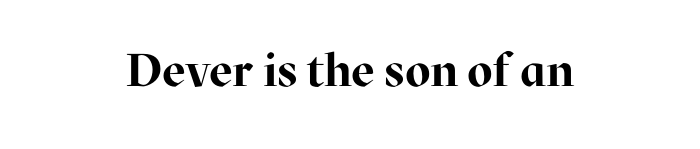
The image shows 46 px bold serif type, upright; set normal letter spacing, not underlined; high stroke contrast and a medium x-height.
